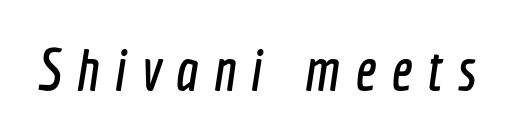
To sum up the face: it is a sans, with no serifs. Descender tails drop into unmarked territory. What stands out about the letter spacing? Its width — letters are far apart. The face used here is proportionally spaced, like ordinary book or web type.
